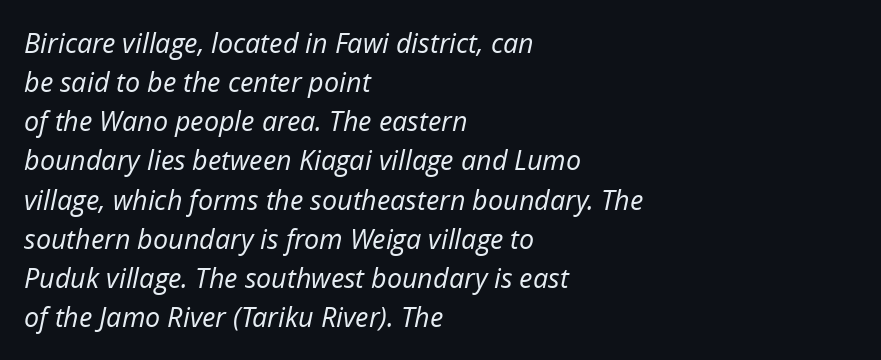
The image shows 27 px text type, italic (leaning right); set left-aligned, normal line spacing (1.45x), normal letter spacing, not underlined.
